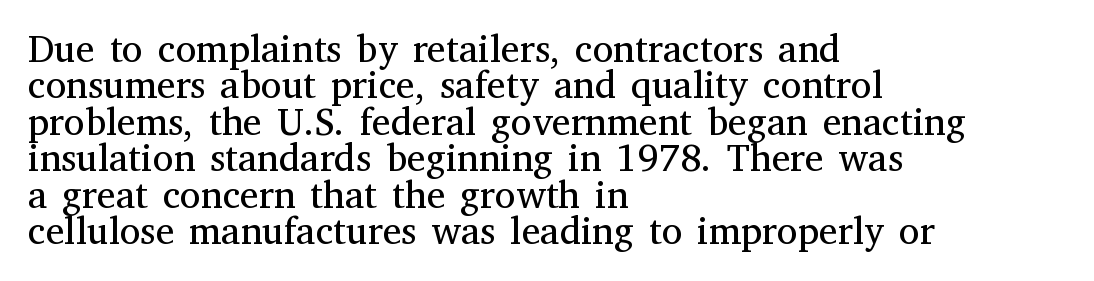
{"serif": "yes", "italic": "no", "bold": "no", "weight": "regular", "width": "normal", "stroke_contrast": "medium", "x_height": "medium", "monospaced": "no", "underline": "no", "align": "left", "line_spacing": "tight", "line_spacing_ratio": 0.96, "letter_spacing": "normal", "letter_spacing_em": 0.0, "glyph_px": 38}
